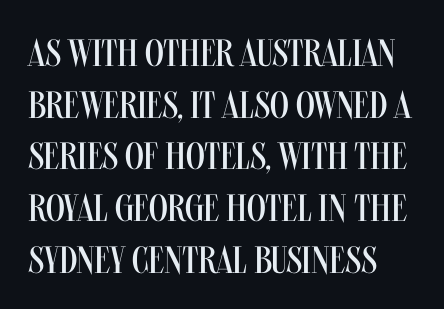
Italic: no, the glyphs are upright roman. The rag falls on the right side of this text block. The space beneath each line is pristine and unruled. How would I describe the line gaps? Plain and ordinary. Varying glyph widths throughout — classic text-font behaviour.
